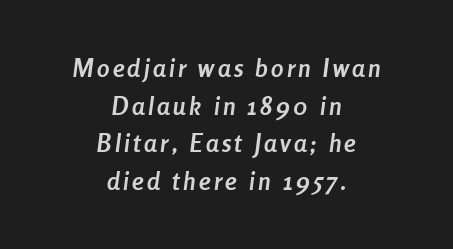
Q: Is the text bold? A: Yes.
Q: Is the text italic (slanted)? A: Yes, it leans right by about 8 degrees.
Q: Is the text underlined? A: No.
Q: How is the paragraph aligned? A: Centered.
Q: Is the spacing between lines tight, normal or loose? A: Normal.
